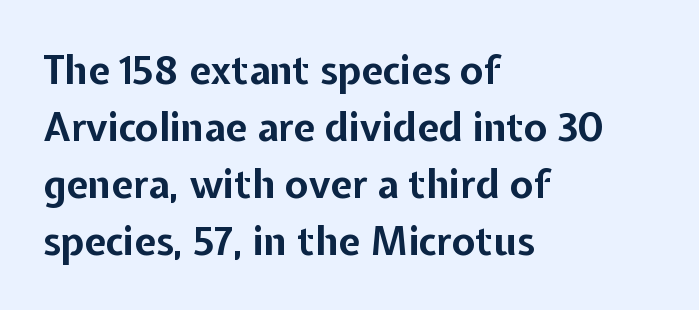
The image shows 39 px bold sans-serif type, upright; set left-aligned, normal line spacing (1.46x), normal letter spacing, not underlined; low stroke contrast and a medium x-height.
